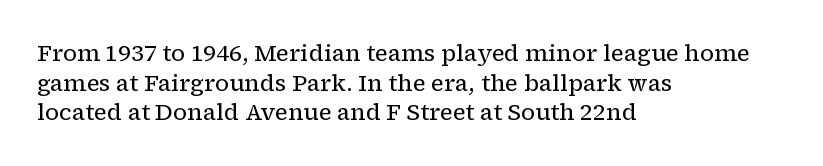
Q: Is the text bold? A: No.
Q: Is the text italic (slanted)? A: No, it is upright.
Q: Is the text underlined? A: No.
Q: How is the paragraph aligned? A: Left-aligned.
Q: Is the spacing between letters normal or unusually wide? A: Normal.
Q: Is the spacing between lines tight, normal or loose? A: Normal.
